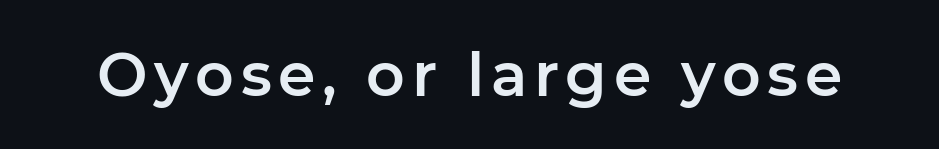
Underline: absent. This sample has the flowing, uneven cadence of proportional lettering. Posture: vertical. Observe the absence of serifs on each vertical stroke in this sample.
